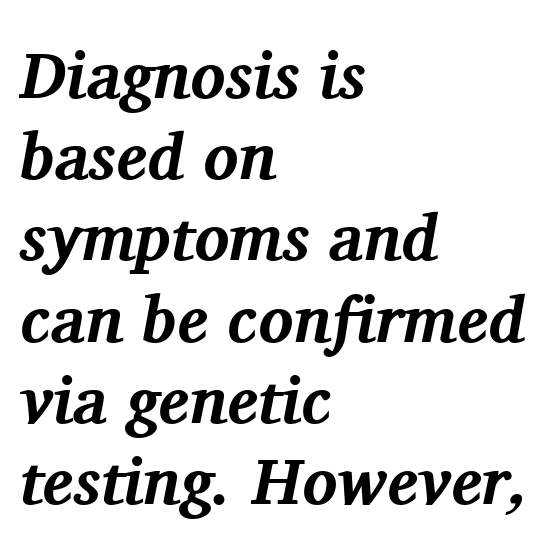
{"serif": "yes", "italic": "yes", "lean": "right", "slant_degrees": 11, "bold": "yes", "weight": "bold", "width": "normal", "stroke_contrast": "medium", "x_height": "medium", "monospaced": "no", "underline": "no", "align": "left", "line_spacing": "normal", "line_spacing_ratio": 1.25, "letter_spacing": "normal", "letter_spacing_em": 0.0, "glyph_px": 65}
